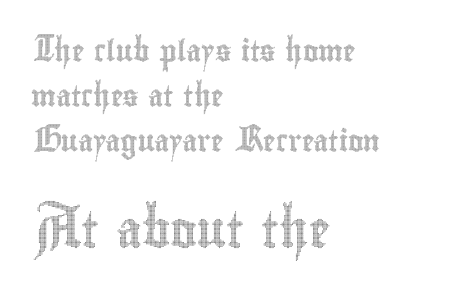
{"italic": "no", "width": "condensed", "x_height": "small", "monospaced": "no", "underline": "no", "align": "left", "line_spacing": "loose", "line_spacing_ratio": 2.15, "letter_spacing": "normal", "letter_spacing_em": 0.0, "larger_block": "second", "size_ratio": 1.71, "glyph_px": 36}
